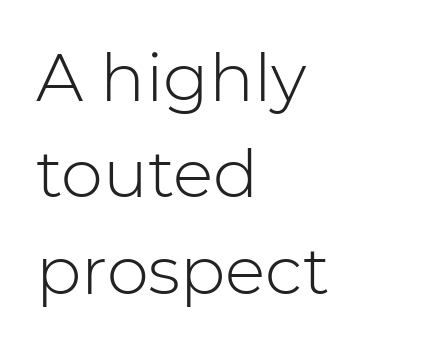
{"serif": "no", "italic": "no", "bold": "no", "weight": "light", "width": "normal", "stroke_contrast": "low", "x_height": "medium", "monospaced": "no", "underline": "no", "align": "left", "line_spacing": "normal", "line_spacing_ratio": 1.44, "letter_spacing": "normal", "letter_spacing_em": 0.0, "glyph_px": 67}
